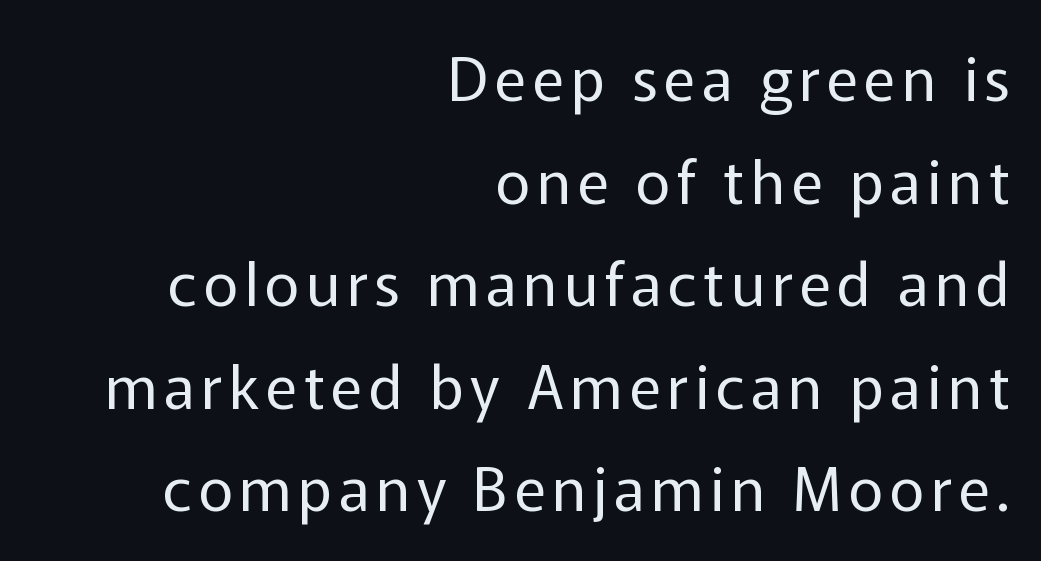
The image shows 60 px regular-weight sans-serif type, upright; set right-aligned, line spacing 1.71x, not underlined; low stroke contrast and a medium x-height.
